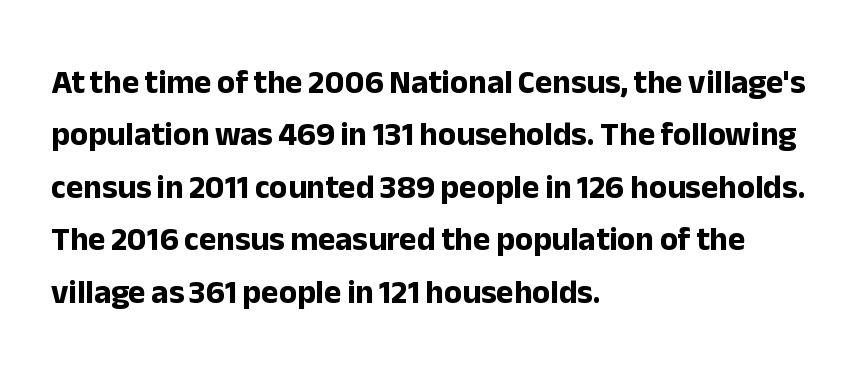
The image shows 33 px bold sans-serif type, upright; set left-aligned, normal line spacing (1.59x), normal letter spacing, not underlined; low stroke contrast and a medium x-height.
